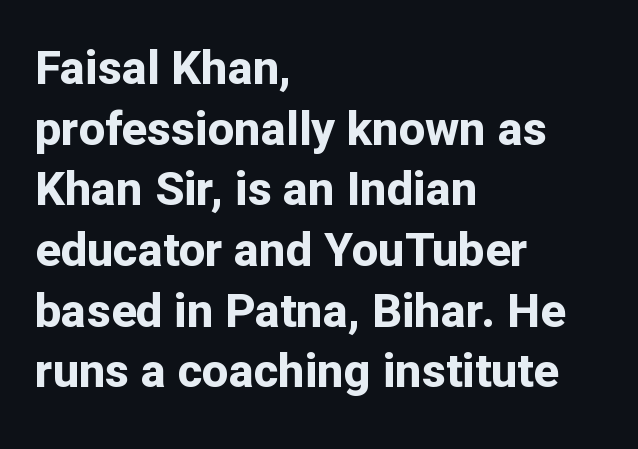
The image shows 47 px bold sans-serif type, upright; set left-aligned, normal line spacing (1.29x), normal letter spacing, not underlined; low stroke contrast and a medium x-height.
